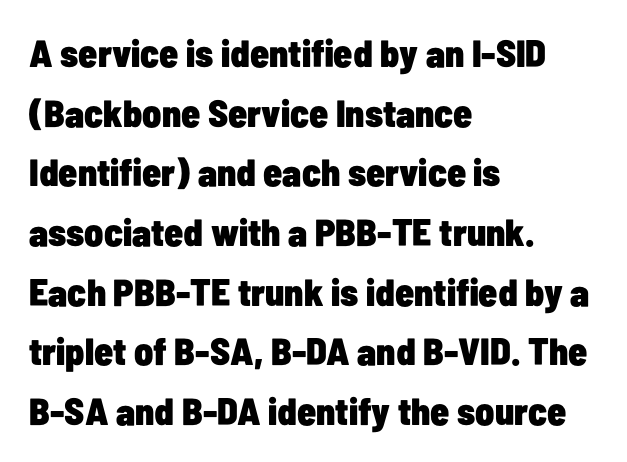
{"serif": "no", "italic": "no", "bold": "yes", "weight": "heavy", "width": "condensed", "stroke_contrast": "low", "x_height": "medium", "monospaced": "no", "underline": "no", "align": "left", "line_spacing": "normal", "line_spacing_ratio": 1.57, "letter_spacing": "normal", "letter_spacing_em": 0.0, "glyph_px": 38}
